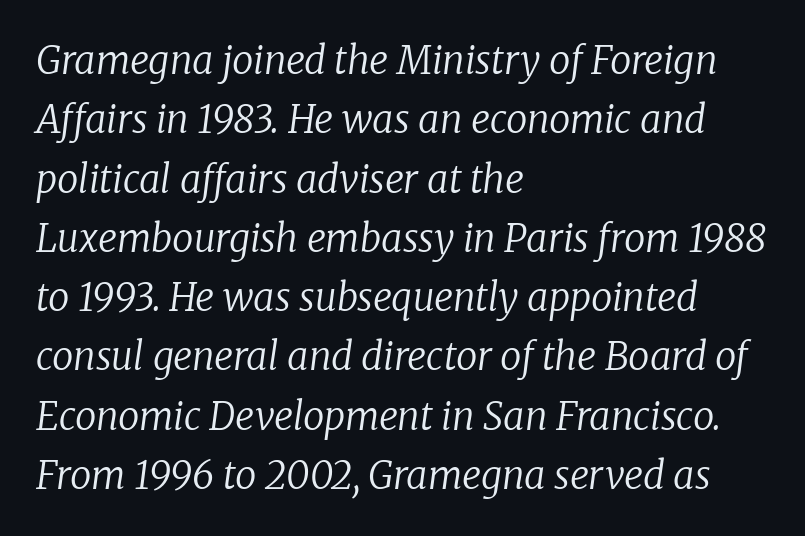
The image shows 38 px regular-weight serif type, italic (leaning right); set left-aligned, normal line spacing (1.56x), normal letter spacing, not underlined; low stroke contrast and a medium x-height.
